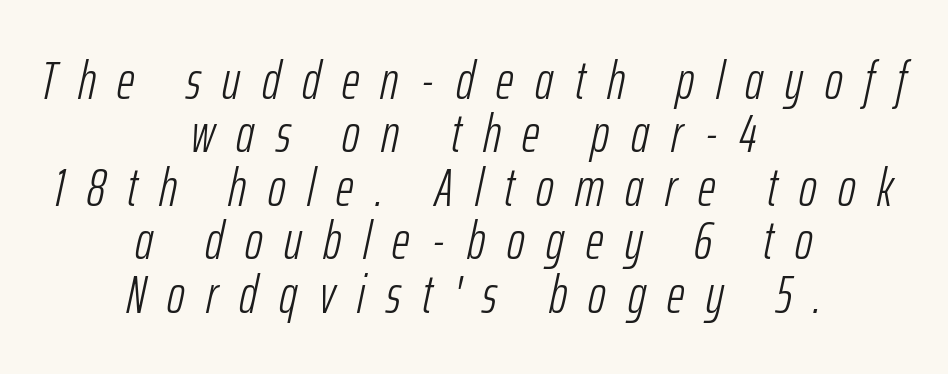
The font sits on the lighter half of the weight spectrum, regular included. A typesetter would call this proportional, since set widths differ per character. Horizontal bands of white between lines are thin slivers. The whole block is typeset with a tilt. Layout note: lines centered.
